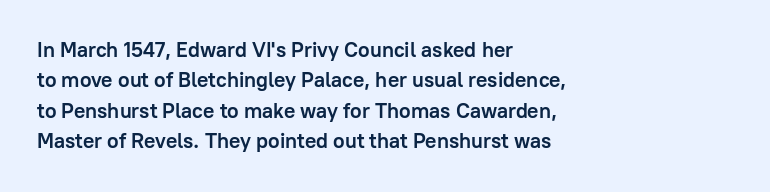
{"italic": "no", "bold": "yes", "underline": "no", "align": "left", "line_spacing": "normal", "line_spacing_ratio": 1.45, "letter_spacing": "normal", "letter_spacing_em": 0.0, "glyph_px": 21}
